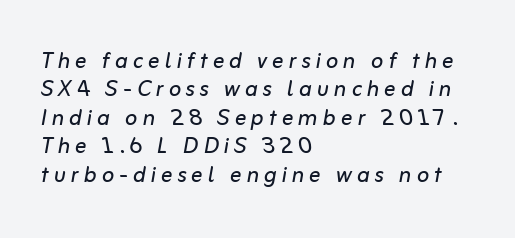
{"italic": "yes", "lean": "right", "slant_degrees": 10, "bold": "no", "weight": "regular", "width": "normal", "stroke_contrast": "low", "x_height": "medium", "monospaced": "no", "underline": "no", "align": "left", "line_spacing": "tight", "line_spacing_ratio": 0.98, "glyph_px": 29}
